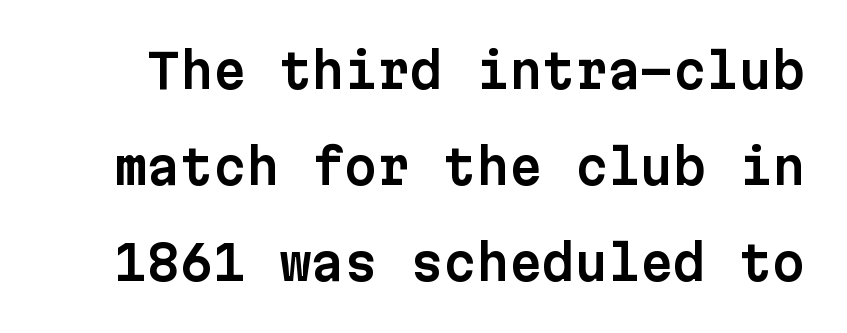
The image shows 47 px sans-serif type, upright, monospaced; set loose line spacing (2.04x), normal letter spacing, not underlined; low stroke contrast and a medium x-height.
